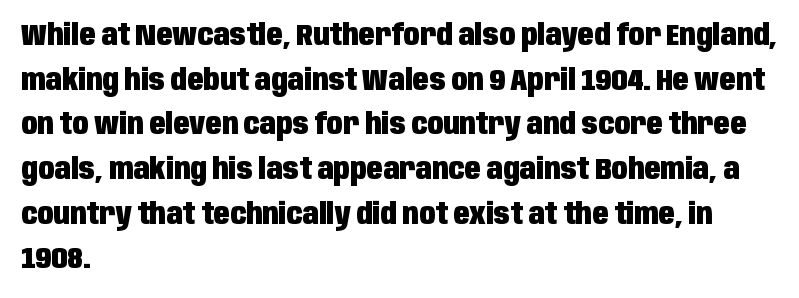
Q: Is the text bold? A: Yes.
Q: Is the text italic (slanted)? A: No, it is upright.
Q: Is the typeface a serif or a sans-serif typeface? A: Sans-serif.
Q: Is the text underlined? A: No.
Q: How is the paragraph aligned? A: Left-aligned.
Q: Is the spacing between letters normal or unusually wide? A: Normal.
Q: Is the spacing between lines tight, normal or loose? A: Normal.
Q: Width (condensed, normal, or wide)? A: Condensed.
Q: Stroke contrast? A: Low.
Q: x-height? A: Large.
Q: Monospaced? A: No.
